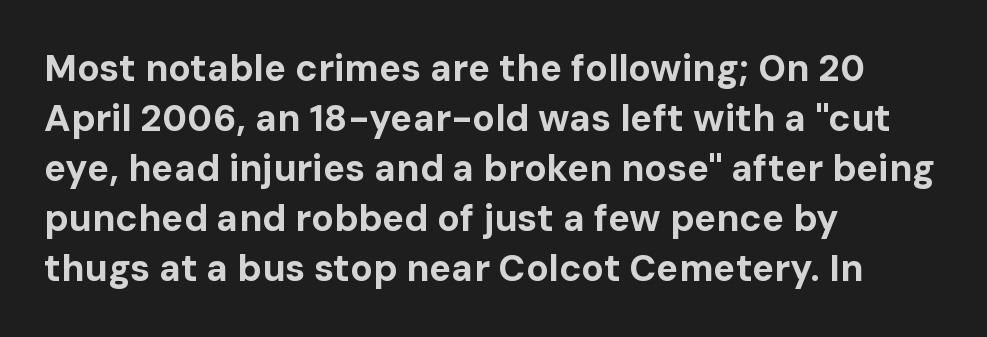
Q: Is the text bold? A: Yes.
Q: Is the text italic (slanted)? A: No, it is upright.
Q: Is the typeface a serif or a sans-serif typeface? A: Sans-serif.
Q: Is the text underlined? A: No.
Q: How is the paragraph aligned? A: Left-aligned.
Q: Is the spacing between letters normal or unusually wide? A: Normal.
Q: Is the spacing between lines tight, normal or loose? A: Normal.
Q: Width (condensed, normal, or wide)? A: Normal.
Q: Stroke contrast? A: Low.
Q: x-height? A: Medium.
Q: Monospaced? A: No.
